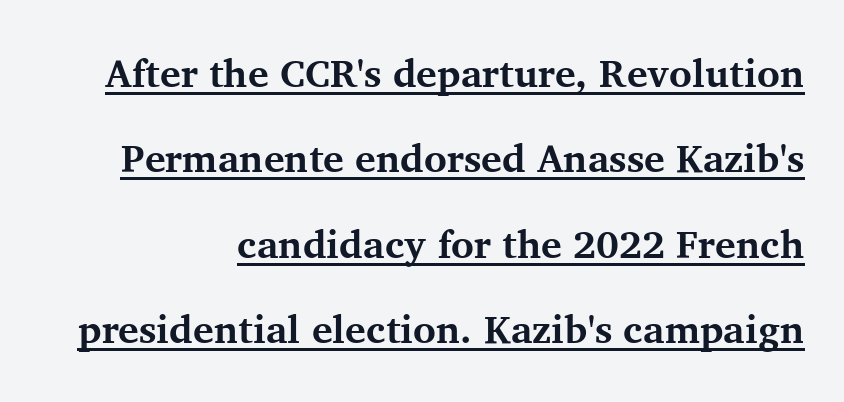
The image shows 39 px bold serif type, upright; set loose line spacing (2.19x), normal letter spacing, underlined; medium stroke contrast and a medium x-height.
